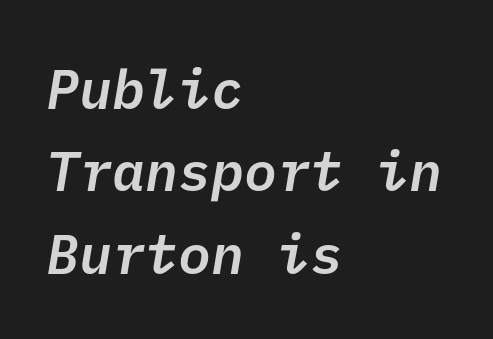
The image shows 55 px semibold sans-serif type; set left-aligned, normal line spacing (1.5x), normal letter spacing, not underlined; low stroke contrast and a medium x-height.
